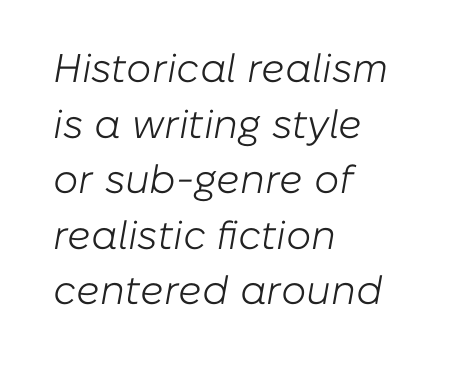
Q: Is the text bold? A: No.
Q: Is the text italic (slanted)? A: Yes, it leans right by about 10 degrees.
Q: Is the text underlined? A: No.
Q: How is the paragraph aligned? A: Left-aligned.
Q: Is the spacing between letters normal or unusually wide? A: Normal.
Q: Is the spacing between lines tight, normal or loose? A: Normal.
Q: Width (condensed, normal, or wide)? A: Normal.
Q: Stroke contrast? A: Low.
Q: x-height? A: Medium.
Q: Monospaced? A: No.
